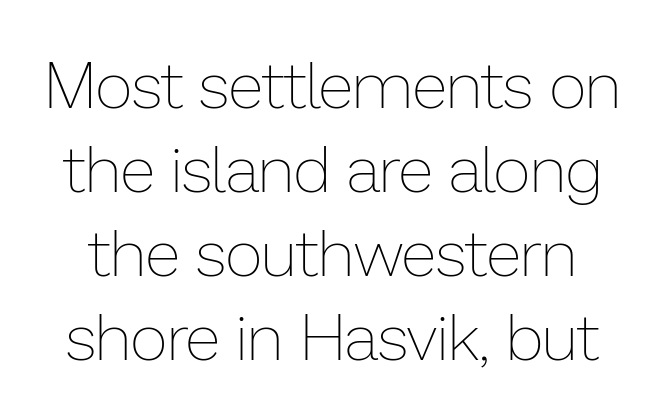
Style check: upright. The passage shown is not underscored anywhere. Do the characters align in a grid? No, the font is proportional. Regular leading. The tracking reads as untouched default to a designer's eye.
